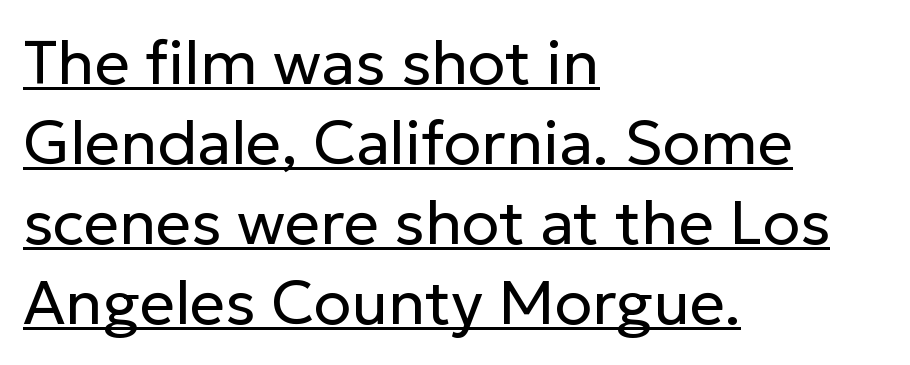
Font category for this specimen: sans-serif. Here the designer chose a conventional face with non-uniform glyph widths. Successive baselines arrive at the customary interval. The specimen includes a rule beneath the text block's lines. Characters remain perfectly vertical along every line.
